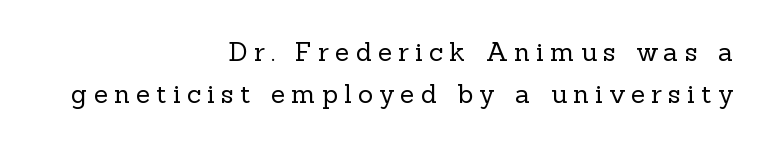
{"italic": "no", "bold": "no", "underline": "no", "align": "right", "line_spacing": "normal", "line_spacing_ratio": 1.63, "letter_spacing": "wide", "letter_spacing_em": 0.24, "glyph_px": 26}
